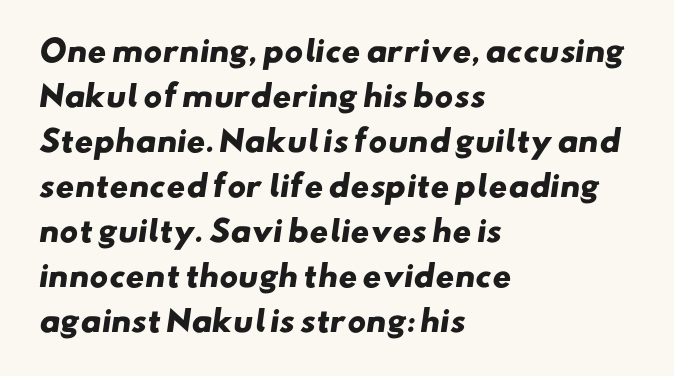
{"serif": "no", "bold": "yes", "weight": "heavy", "width": "wide", "stroke_contrast": "low", "x_height": "small", "monospaced": "no", "underline": "no", "align": "left", "line_spacing": "normal", "line_spacing_ratio": 1.55, "letter_spacing": "normal", "letter_spacing_em": 0.0, "glyph_px": 29}
